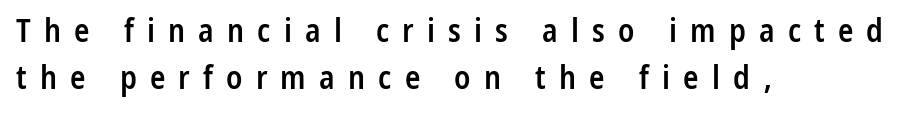
The image shows 32 px semibold, condensed sans-serif type, upright; set left-aligned, normal line spacing (1.48x), unusually wide letter spacing (+0.41 em), not underlined; low stroke contrast and a medium x-height.
